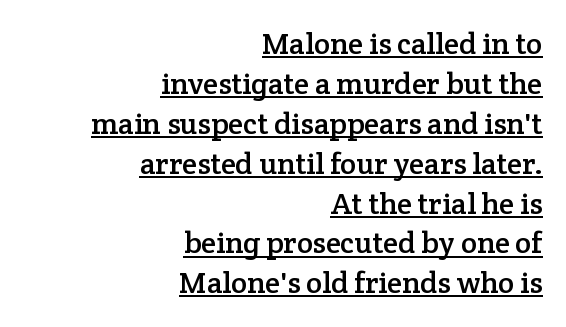
The image shows 30 px serif type, upright; set right-aligned, normal line spacing (1.33x), normal letter spacing, underlined; low stroke contrast and a medium x-height.
